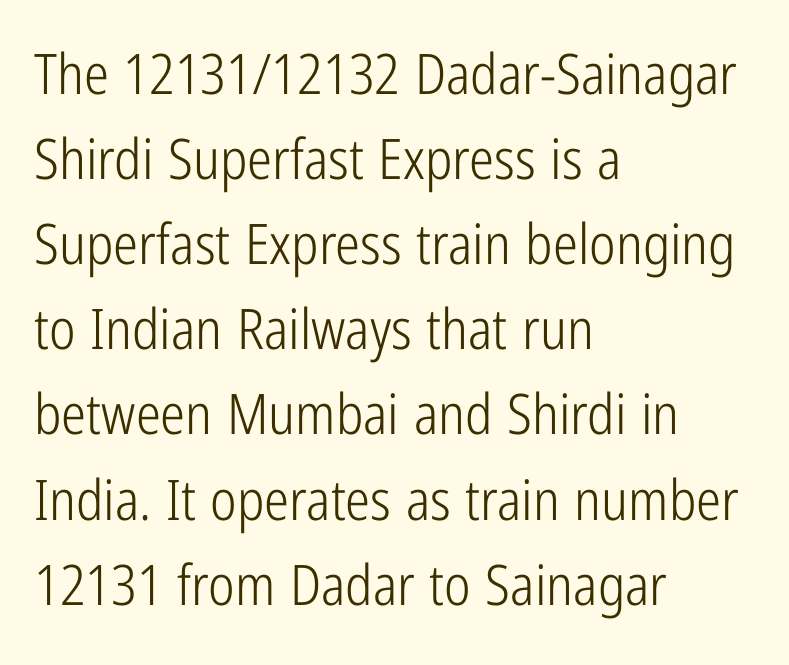
Q: Is the text bold? A: No.
Q: Is the text italic (slanted)? A: No, it is upright.
Q: Is the typeface a serif or a sans-serif typeface? A: Sans-serif.
Q: Is the text underlined? A: No.
Q: How is the paragraph aligned? A: Left-aligned.
Q: Is the spacing between letters normal or unusually wide? A: Normal.
Q: Is the spacing between lines tight, normal or loose? A: Normal.
Q: Width (condensed, normal, or wide)? A: Condensed.
Q: Stroke contrast? A: Low.
Q: x-height? A: Medium.
Q: Monospaced? A: No.
